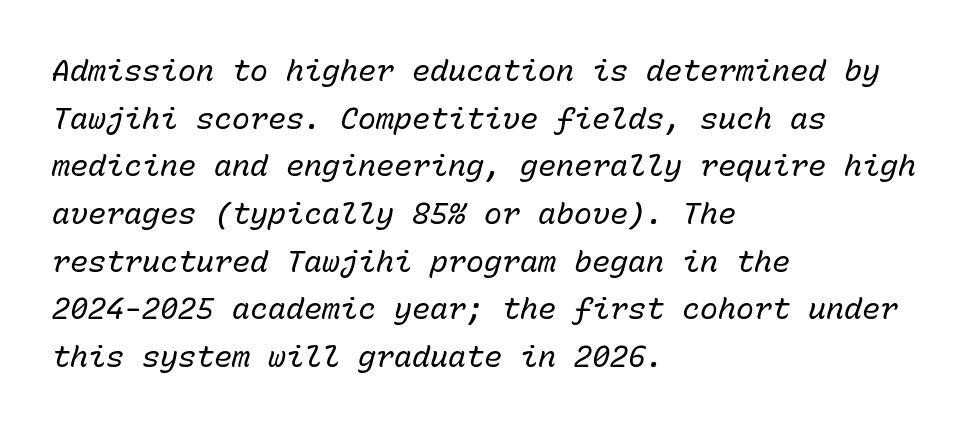
The weight tops out at a normal text grade. When letters slant like this, we call the style italic. Note the uniform advance width — an 'i' takes as much space as an 'm'. The baseline area is clear. Notice how the passage keeps a crisp vertical edge on the left only.
